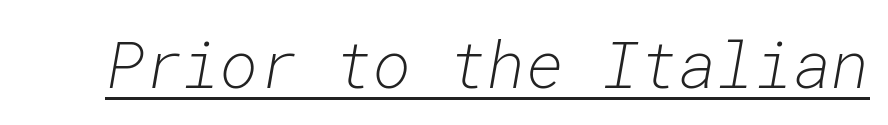
Q: Is the text bold? A: No.
Q: Is the text italic (slanted)? A: Yes, it leans right by about 10 degrees.
Q: Is the text underlined? A: Yes.
Q: Is the spacing between letters normal or unusually wide? A: Normal.
Q: Width (condensed, normal, or wide)? A: Normal.
Q: Stroke contrast? A: Low.
Q: x-height? A: Medium.
Q: Monospaced? A: Yes.
